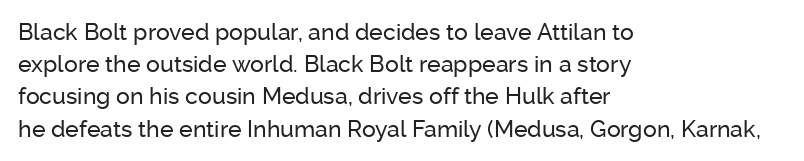
Does the leading feel generous? No, just average. The paragraph shown leans on its left margin. The string is rendered with underlining switched off. Here the glyphs are tracked normally, forming tight word shapes. The font's upright variant was chosen for this text.
